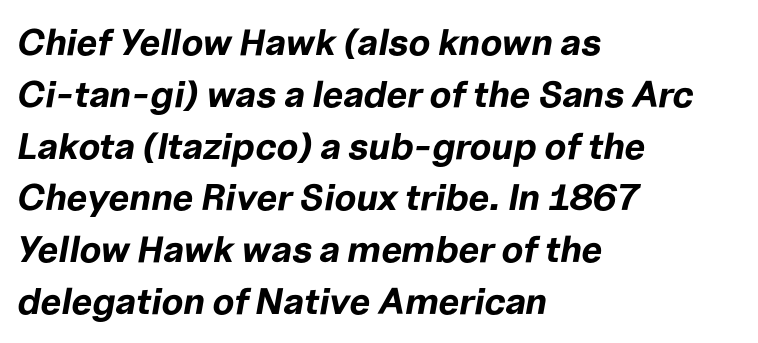
The image shows 37 px bold type, italic (leaning right); set left-aligned, normal line spacing (1.4x), normal letter spacing, not underlined; low stroke contrast and a medium x-height.
